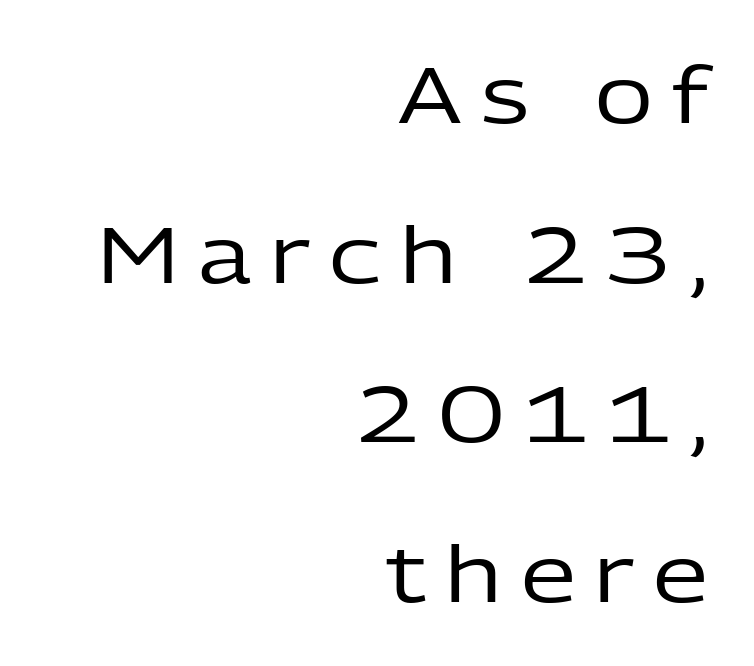
The image shows 79 px regular-weight sans-serif type, upright; set right-aligned, loose line spacing (2.02x), unusually wide letter spacing (+0.24 em), not underlined; low stroke contrast and a medium x-height.
